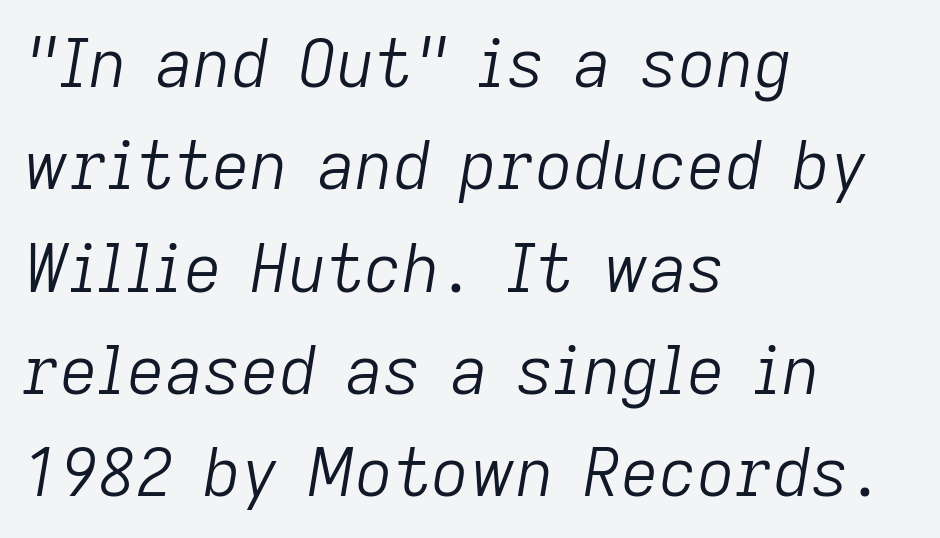
Q: Is the text bold? A: No.
Q: Is the text italic (slanted)? A: Yes, it leans right by about 9 degrees.
Q: Is the text underlined? A: No.
Q: How is the paragraph aligned? A: Left-aligned.
Q: Is the spacing between letters normal or unusually wide? A: Normal.
Q: Is the spacing between lines tight, normal or loose? A: Normal.
Q: Width (condensed, normal, or wide)? A: Normal.
Q: Stroke contrast? A: Low.
Q: x-height? A: Medium.
Q: Monospaced? A: No.
